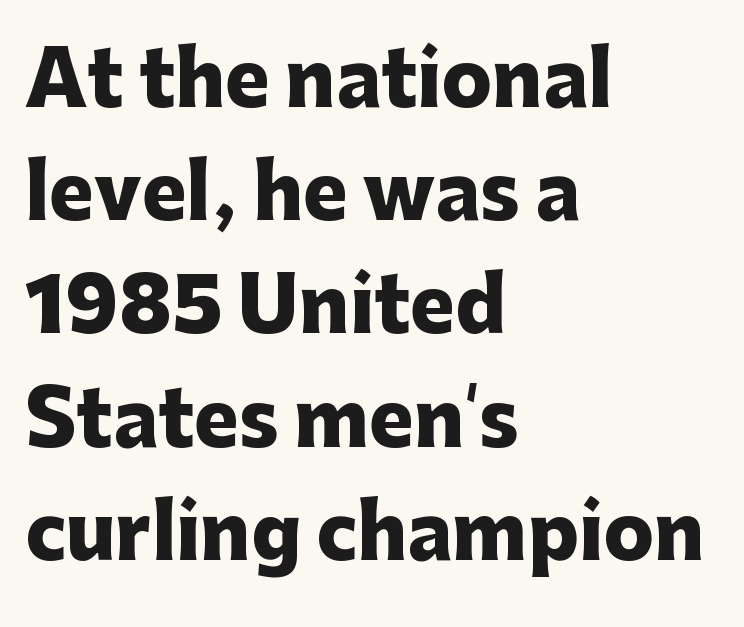
Set as a true bold cut, around the 700 mark. Think of a printed novel: that variable character pitch is what you see here. These lines are composed in type without serifs. In terms of leading, this rendering sits right in the middle.
